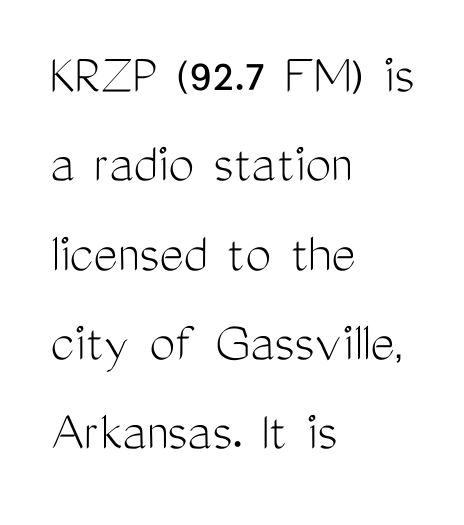
{"serif": "no", "italic": "no", "bold": "no", "weight": "light", "width": "condensed", "stroke_contrast": "medium", "x_height": "medium", "monospaced": "no", "underline": "no", "align": "left", "line_spacing": "normal", "line_spacing_ratio": 1.54, "letter_spacing": "normal", "letter_spacing_em": 0.0, "glyph_px": 58}
